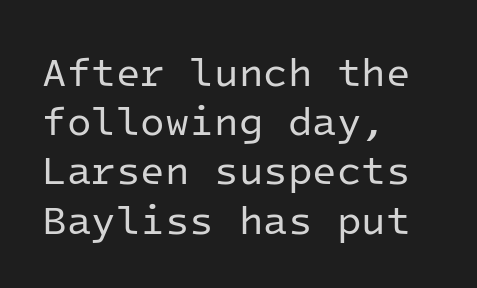
Q: Is the text bold? A: No.
Q: Is the text italic (slanted)? A: No, it is upright.
Q: Is the typeface a serif or a sans-serif typeface? A: Sans-serif.
Q: Is the text underlined? A: No.
Q: How is the paragraph aligned? A: Left-aligned.
Q: Is the spacing between letters normal or unusually wide? A: Normal.
Q: Width (condensed, normal, or wide)? A: Normal.
Q: Stroke contrast? A: Low.
Q: x-height? A: Medium.
Q: Monospaced? A: Yes.
